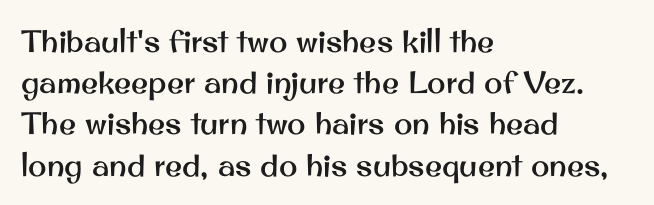
Q: Is the text italic (slanted)? A: No, it is upright.
Q: Is the typeface a serif or a sans-serif typeface? A: Sans-serif.
Q: Is the text underlined? A: No.
Q: How is the paragraph aligned? A: Left-aligned.
Q: Is the spacing between letters normal or unusually wide? A: Normal.
Q: Is the spacing between lines tight, normal or loose? A: Normal.
Q: Width (condensed, normal, or wide)? A: Normal.
Q: Stroke contrast? A: Medium.
Q: x-height? A: Small.
Q: Monospaced? A: No.
